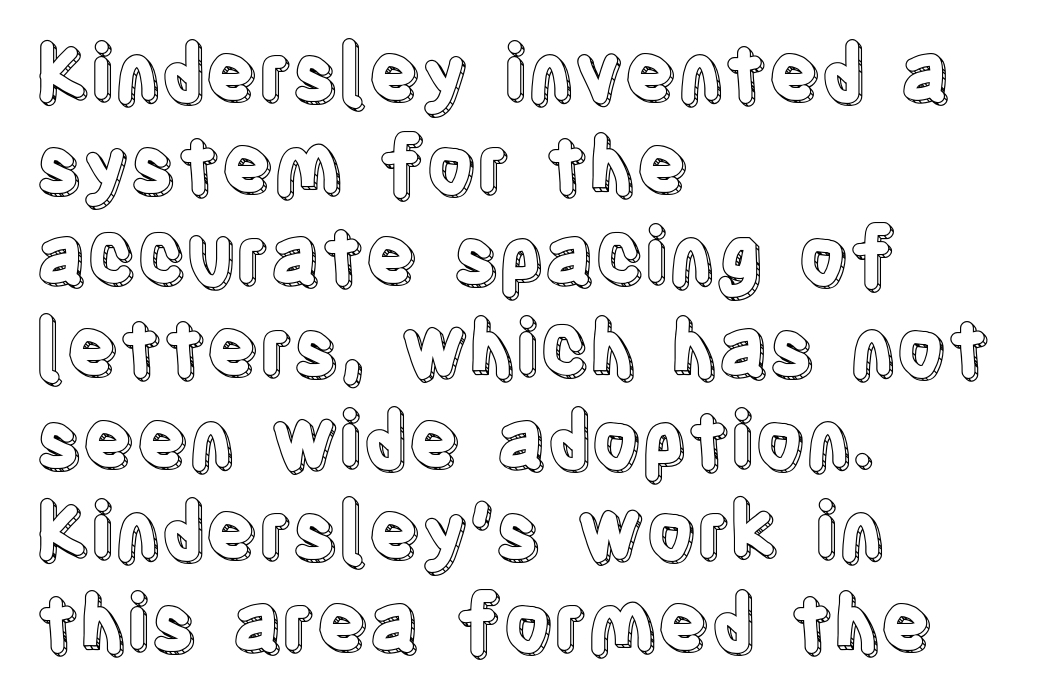
Q: Is the text italic (slanted)? A: No, it is upright.
Q: Is the text underlined? A: No.
Q: How is the paragraph aligned? A: Left-aligned.
Q: Is the spacing between letters normal or unusually wide? A: Normal.
Q: Width (condensed, normal, or wide)? A: Condensed.
Q: x-height? A: Large.
Q: Monospaced? A: No.
